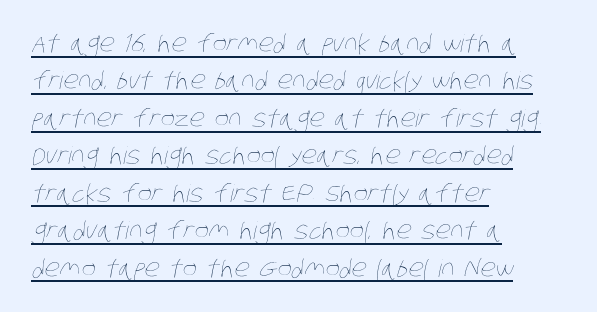
The gaps between neighbouring characters are ordinary and unremarkable. A baseline rule has been typeset under these characters. Each stroke keeps to a modest, everyday thickness or less. One-word summary of the alignment: left. One glance says typical: line gaps are just what's usual.
